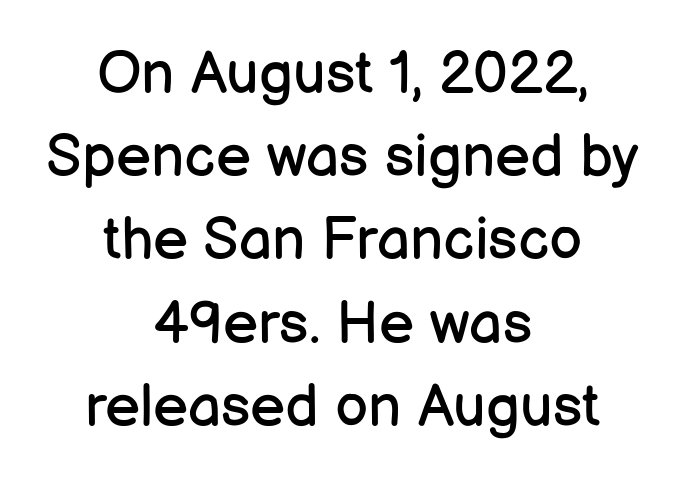
Q: Is the text bold? A: No.
Q: Is the text italic (slanted)? A: No, it is upright.
Q: Is the typeface a serif or a sans-serif typeface? A: Sans-serif.
Q: Is the text underlined? A: No.
Q: How is the paragraph aligned? A: Centered.
Q: Is the spacing between letters normal or unusually wide? A: Normal.
Q: Is the spacing between lines tight, normal or loose? A: Normal.
Q: Width (condensed, normal, or wide)? A: Normal.
Q: Stroke contrast? A: Low.
Q: x-height? A: Medium.
Q: Monospaced? A: No.
